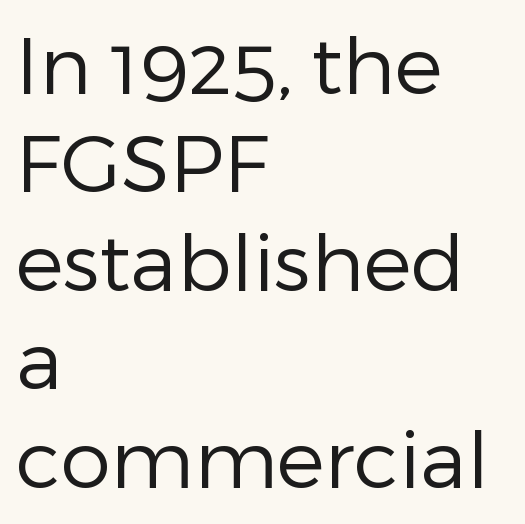
{"serif": "no", "italic": "no", "bold": "no", "weight": "regular", "width": "normal", "stroke_contrast": "low", "x_height": "medium", "monospaced": "no", "underline": "no", "align": "left", "line_spacing_ratio": 1.23, "letter_spacing": "normal", "letter_spacing_em": 0.0, "glyph_px": 80}
